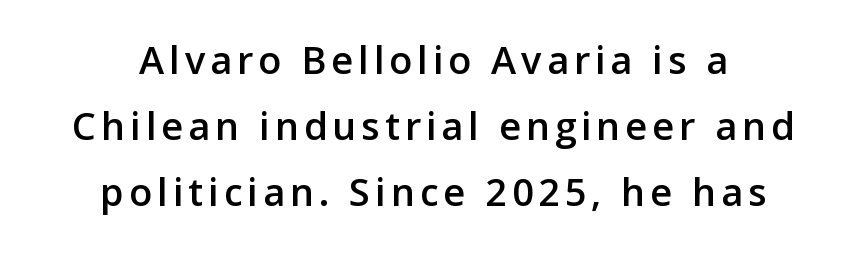
The image shows 38 px semibold sans-serif type, upright; set line spacing 1.74x, not underlined; low stroke contrast and a medium x-height.
